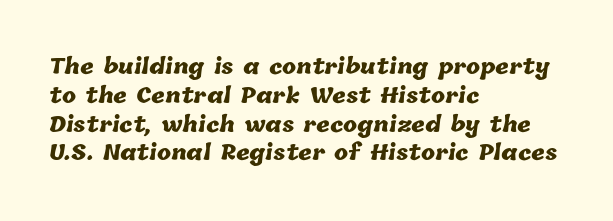
{"bold": "yes", "underline": "no", "align": "left", "line_spacing": "normal", "line_spacing_ratio": 1.37, "letter_spacing": "normal", "letter_spacing_em": 0.0, "glyph_px": 21}
